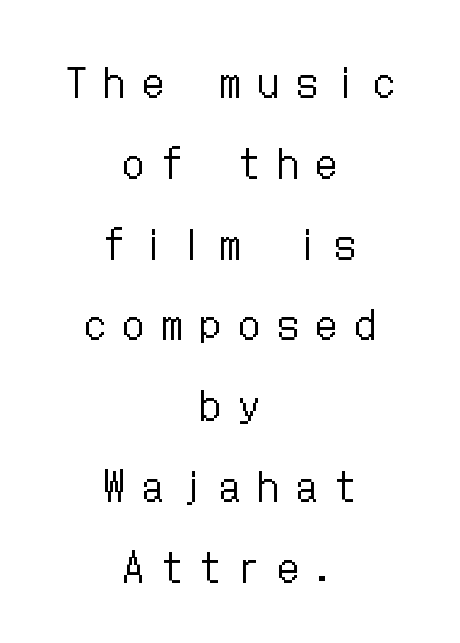
Q: Is the text bold? A: No.
Q: Is the text italic (slanted)? A: No, it is upright.
Q: Is the text underlined? A: No.
Q: How is the paragraph aligned? A: Centered.
Q: Is the spacing between letters normal or unusually wide? A: Unusually wide.
Q: Is the spacing between lines tight, normal or loose? A: Loose.
Q: Width (condensed, normal, or wide)? A: Condensed.
Q: Stroke contrast? A: Low.
Q: x-height? A: Medium.
